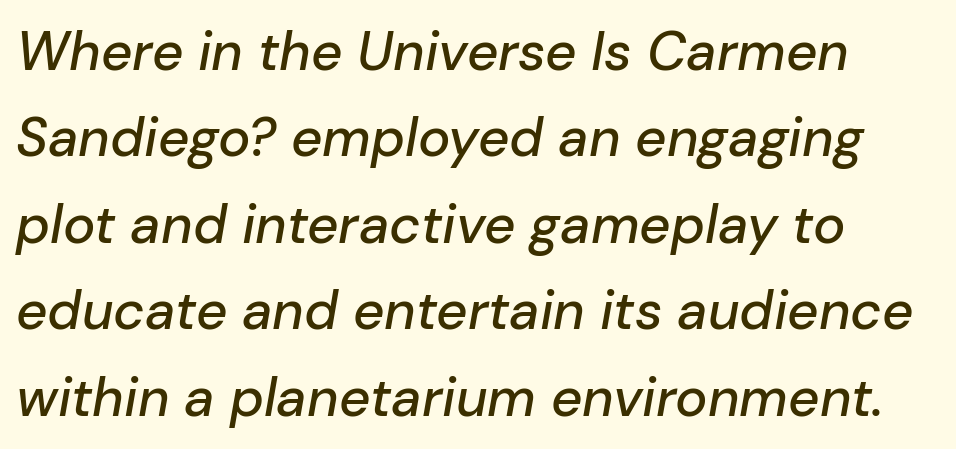
{"italic": "yes", "lean": "right", "slant_degrees": 10, "width": "normal", "stroke_contrast": "low", "x_height": "medium", "monospaced": "no", "underline": "no", "align": "left", "line_spacing": "normal", "line_spacing_ratio": 1.6, "letter_spacing": "normal", "letter_spacing_em": 0.0, "glyph_px": 54}
